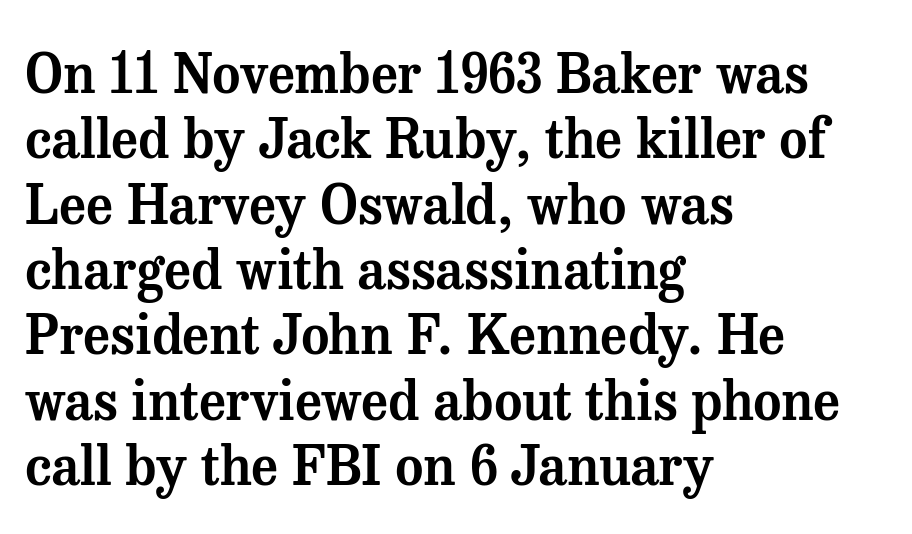
{"serif": "yes", "italic": "no", "width": "normal", "stroke_contrast": "medium", "x_height": "medium", "monospaced": "no", "underline": "no", "align": "left", "line_spacing_ratio": 1.21, "letter_spacing": "normal", "letter_spacing_em": 0.0, "glyph_px": 54}
